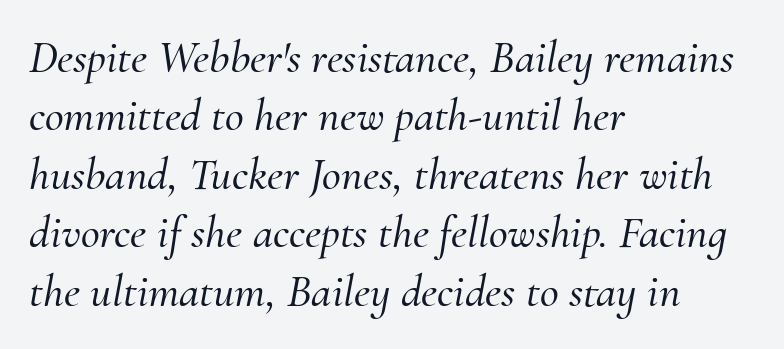
Each row of text sits above clean, open space. The axis of the letterforms is tilted away from vertical. This sample keeps an unexceptional amount of space between lines. Old-style or modern, the face here clearly has serifs. This sample is left-justified, so line endings fall wherever the words run out. Looks like regular typesetting: each glyph gets only the width it needs.
